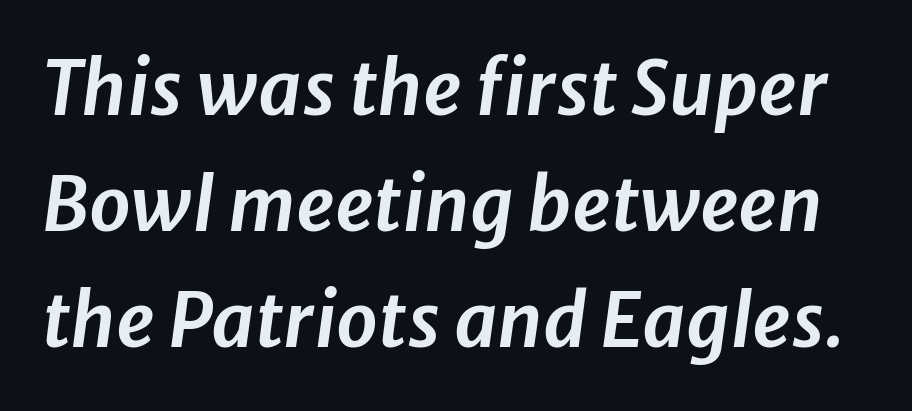
Letter spacing: default. Spacing verdict: proportional, widths tailored to each character. The lettering tilts uniformly, giving the passage an italic look. A bare baseline throughout the passage. The block of text has a typical density, with ordinary space between rows.
